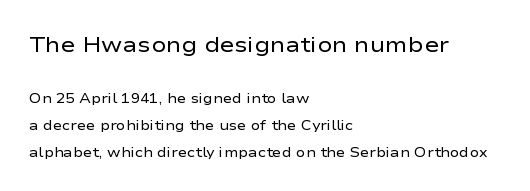
The image shows 22 px text type, upright; set left-aligned, loose line spacing (1.9x), normal letter spacing, not underlined; the first (top) block is 1.57x larger.
